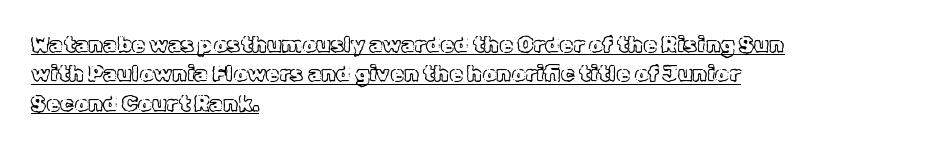
In terms of posture, this sample is upright. Honestly, the underline is the first thing you notice here. Successive baselines arrive at the customary interval. Line beginnings align vertically; line endings do not. Students, note that the glyphs here touch the page at normal intervals.
